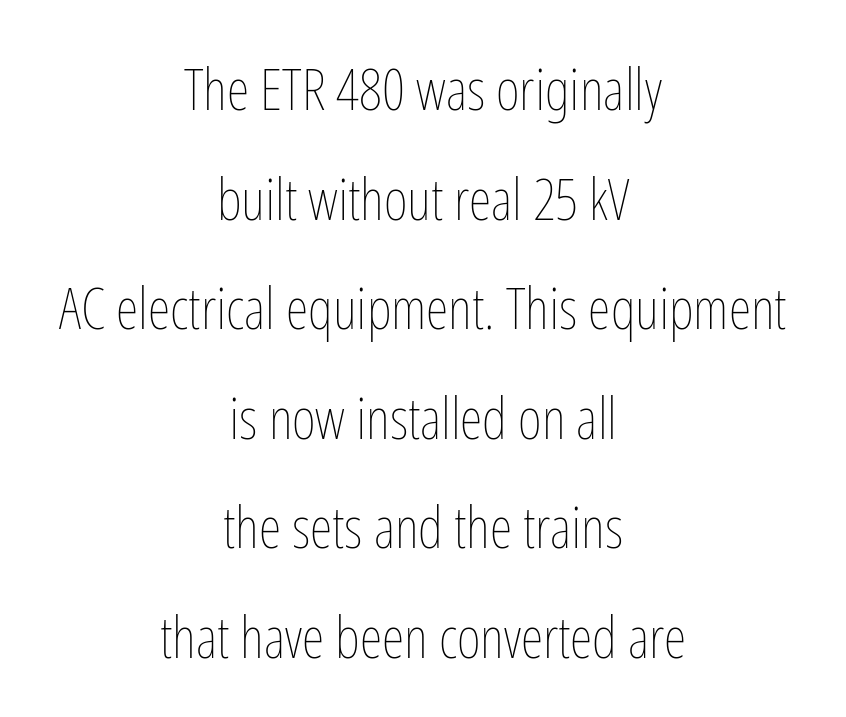
Q: Is the text bold? A: No.
Q: Is the text italic (slanted)? A: No, it is upright.
Q: Is the text underlined? A: No.
Q: How is the paragraph aligned? A: Centered.
Q: Is the spacing between letters normal or unusually wide? A: Normal.
Q: Width (condensed, normal, or wide)? A: Condensed.
Q: Stroke contrast? A: Low.
Q: x-height? A: Medium.
Q: Monospaced? A: No.
